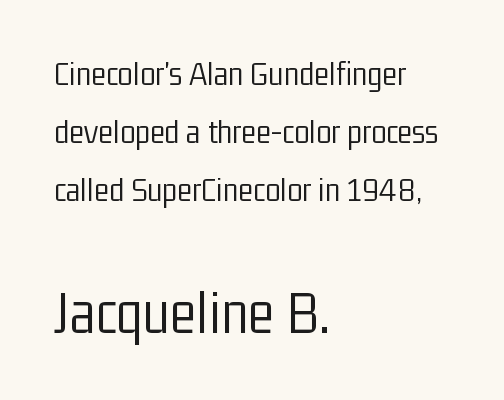
The lettering stays uniformly vertical, giving the passage a roman look. Short and long lines alike share a common starting point at left. The rendering shows plain stroke endings on the letterforms — a sans-serif design. Rule under the text: the space is simply empty.
